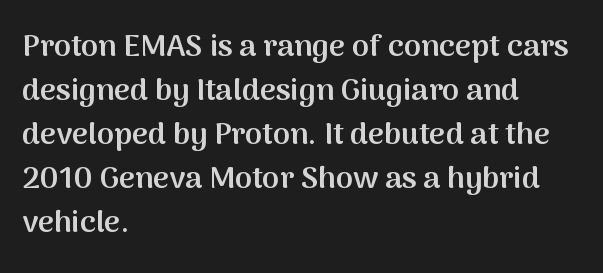
Q: Is the text bold? A: Semi-bold.
Q: Is the text italic (slanted)? A: No, it is upright.
Q: Is the typeface a serif or a sans-serif typeface? A: Sans-serif.
Q: Is the text underlined? A: No.
Q: How is the paragraph aligned? A: Left-aligned.
Q: Is the spacing between letters normal or unusually wide? A: Normal.
Q: Is the spacing between lines tight, normal or loose? A: Normal.
Q: Width (condensed, normal, or wide)? A: Normal.
Q: Stroke contrast? A: Medium.
Q: x-height? A: Medium.
Q: Monospaced? A: No.
